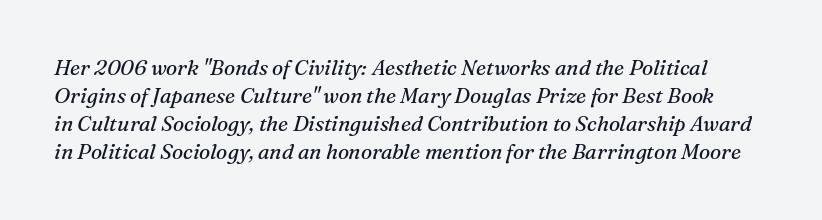
The image shows 21 px text type, italic (leaning right); set normal line spacing (1.34x), normal letter spacing, not underlined.
